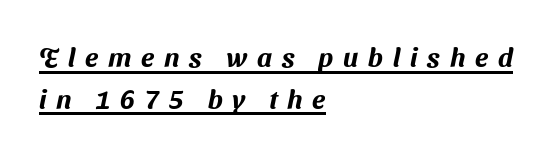
The image shows 27 px text type; set left-aligned, normal line spacing (1.54x), unusually wide letter spacing (+0.36 em), underlined.
